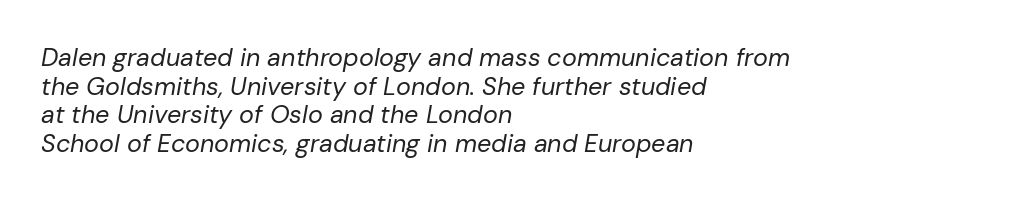
Q: Is the text bold? A: No.
Q: Is the text italic (slanted)? A: Yes, it leans right by about 10 degrees.
Q: Is the text underlined? A: No.
Q: How is the paragraph aligned? A: Left-aligned.
Q: Is the spacing between letters normal or unusually wide? A: Normal.
Q: Is the spacing between lines tight, normal or loose? A: Tight.
